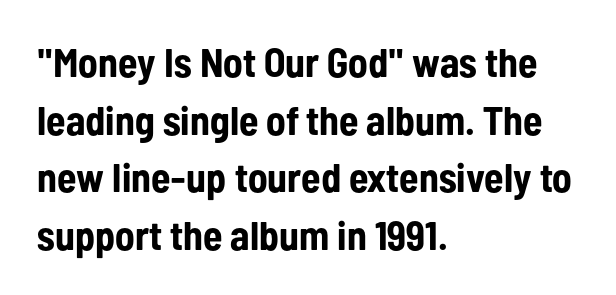
Q: Is the text bold? A: Yes.
Q: Is the text italic (slanted)? A: No, it is upright.
Q: Is the typeface a serif or a sans-serif typeface? A: Sans-serif.
Q: Is the text underlined? A: No.
Q: How is the paragraph aligned? A: Left-aligned.
Q: Is the spacing between letters normal or unusually wide? A: Normal.
Q: Is the spacing between lines tight, normal or loose? A: Normal.
Q: Width (condensed, normal, or wide)? A: Condensed.
Q: Stroke contrast? A: Low.
Q: x-height? A: Medium.
Q: Monospaced? A: No.
